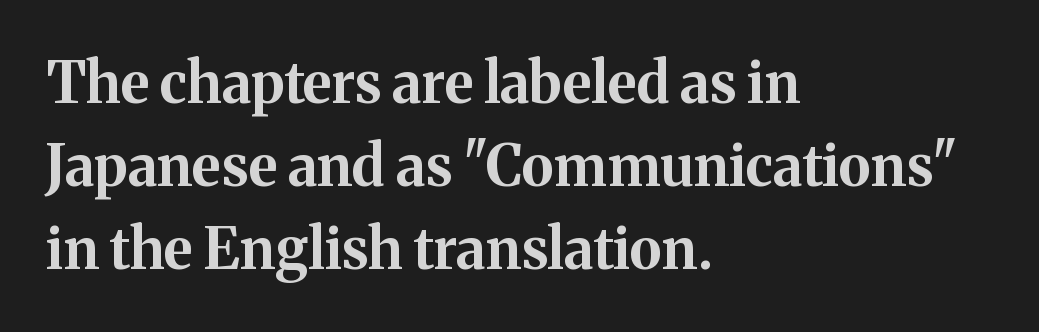
The rendering uses natural spacing where letterforms have individual widths. Tracking here is standard; glyphs follow each other at the usual distance. How heavy is the stroke? Heavy — this is a bold. Underlining? Definitely not there. No italicization has been applied; the sample stays upright. Leading: standard.
